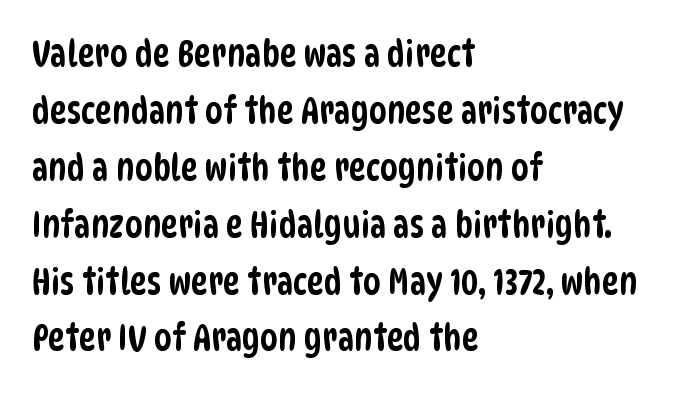
Q: Is the typeface a serif or a sans-serif typeface? A: Sans-serif.
Q: Is the text underlined? A: No.
Q: How is the paragraph aligned? A: Left-aligned.
Q: Is the spacing between letters normal or unusually wide? A: Normal.
Q: Is the spacing between lines tight, normal or loose? A: Normal.
Q: Width (condensed, normal, or wide)? A: Condensed.
Q: Stroke contrast? A: Low.
Q: x-height? A: Large.
Q: Monospaced? A: No.
